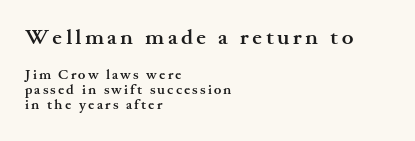
The image shows 22 px bold type, upright; set left-aligned, tight line spacing (1.07x), not underlined; the first (top) block is 1.57x larger.
